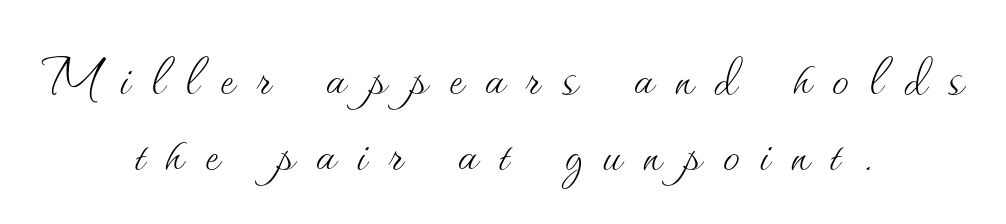
{"bold": "no", "weight": "thin", "width": "normal", "stroke_contrast": "medium", "x_height": "small", "monospaced": "no", "underline": "no", "align": "center", "line_spacing": "tight", "line_spacing_ratio": 1.13, "letter_spacing": "wide", "letter_spacing_em": 0.32, "glyph_px": 67}
